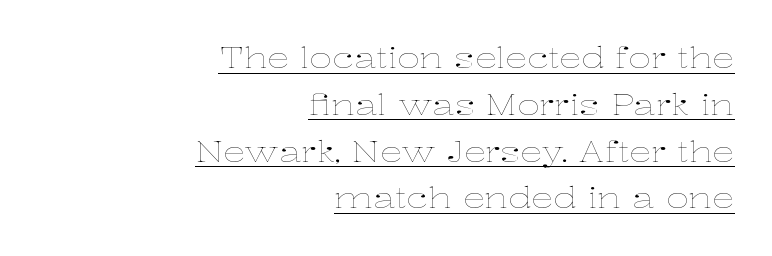
A typesetter would call this proportional, since set widths differ per character. The letters stand upright; this is a roman face. The horizontal fit of the characters is conventional and even. Does the copy run flush right? Yes — the right margin is perfectly even.
